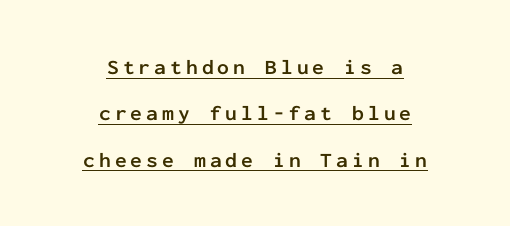
Where is the straight margin? There isn't one; the lines are centered. Heavy, bold letterforms. The glyphs are accompanied by a horizontal stroke just below them. What's the leading like? Stretched, with rows far apart. Posture: straight, roman, zero tilt.
